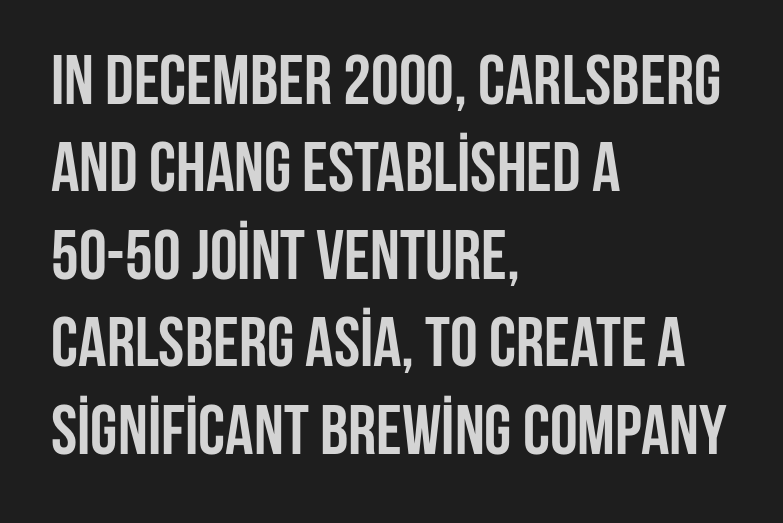
The image shows 70 px semibold, condensed sans-serif type, upright; set left-aligned, normal line spacing (1.25x), normal letter spacing, not underlined; low stroke contrast and a large x-height.
